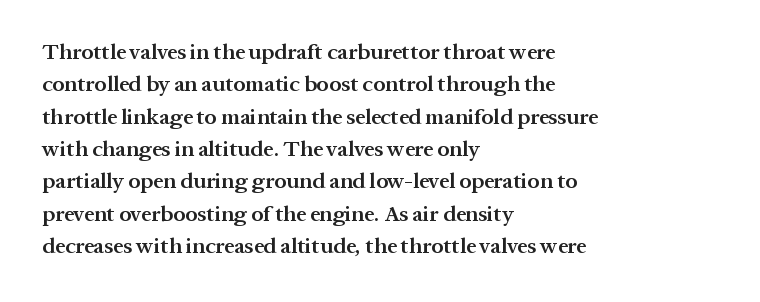
The image shows 22 px text type, upright; set left-aligned, normal line spacing (1.47x), normal letter spacing, not underlined.
